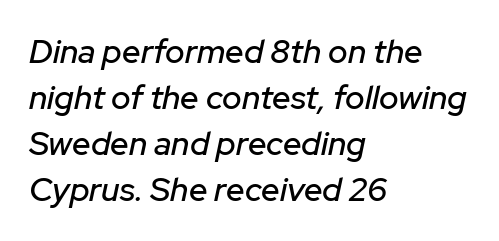
Q: Is the text italic (slanted)? A: Yes, it leans right by about 12 degrees.
Q: Is the text underlined? A: No.
Q: How is the paragraph aligned? A: Left-aligned.
Q: Is the spacing between letters normal or unusually wide? A: Normal.
Q: Is the spacing between lines tight, normal or loose? A: Normal.
Q: Width (condensed, normal, or wide)? A: Normal.
Q: Stroke contrast? A: Low.
Q: x-height? A: Medium.
Q: Monospaced? A: No.
